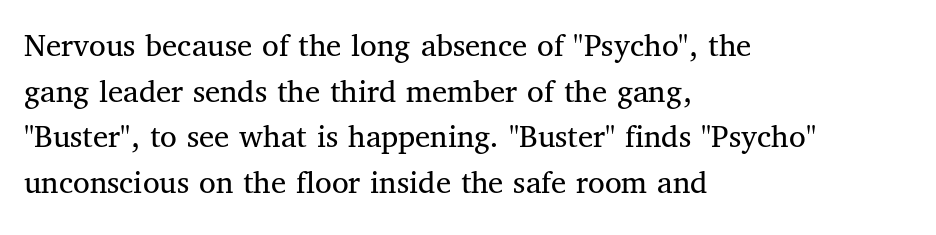
The image shows 34 px regular-weight serif type, upright; set left-aligned, normal line spacing (1.34x), normal letter spacing, not underlined; medium stroke contrast and a medium x-height.
